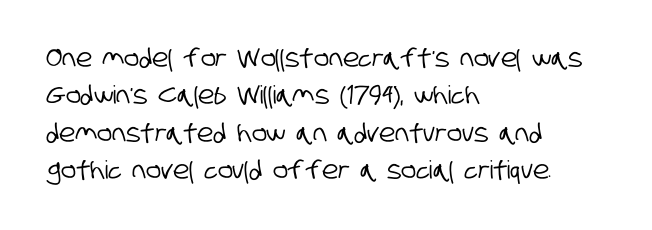
Q: Is the text underlined? A: No.
Q: How is the paragraph aligned? A: Left-aligned.
Q: Is the spacing between letters normal or unusually wide? A: Normal.
Q: Is the spacing between lines tight, normal or loose? A: Normal.
